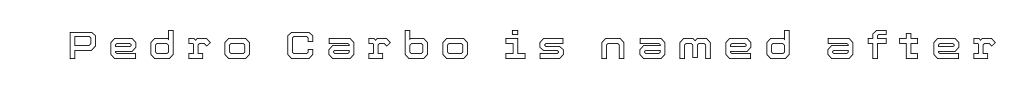
Q: Is the text italic (slanted)? A: No, it is upright.
Q: Is the text underlined? A: No.
Q: Is the spacing between letters normal or unusually wide? A: Unusually wide.
Q: Width (condensed, normal, or wide)? A: Normal.
Q: x-height? A: Medium.
Q: Monospaced? A: No.
